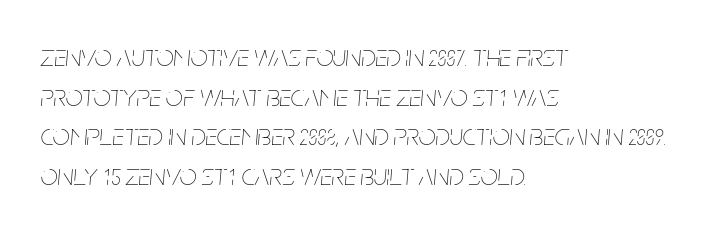
Q: Is the text bold? A: No.
Q: Is the text italic (slanted)? A: Yes, it leans right by about 5 degrees.
Q: Is the text underlined? A: No.
Q: How is the paragraph aligned? A: Left-aligned.
Q: Is the spacing between letters normal or unusually wide? A: Normal.
Q: Is the spacing between lines tight, normal or loose? A: Normal.
Q: Width (condensed, normal, or wide)? A: Condensed.
Q: Stroke contrast? A: Low.
Q: x-height? A: Large.
Q: Monospaced? A: No.
